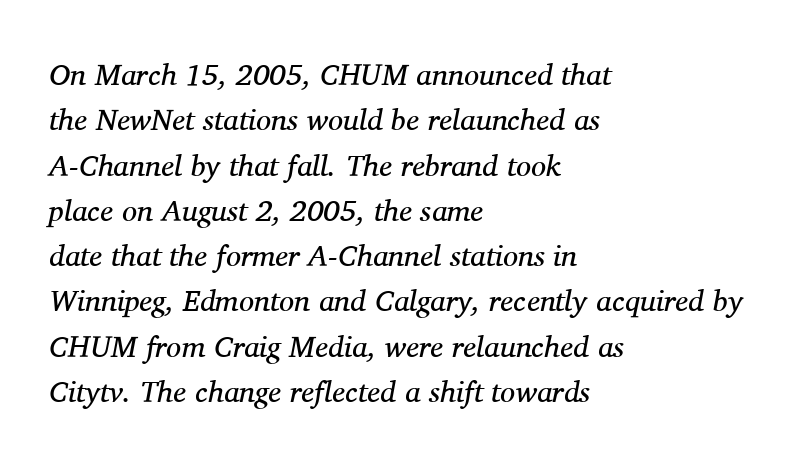
Q: Is the text bold? A: No.
Q: Is the text italic (slanted)? A: Yes, it leans right by about 11 degrees.
Q: Is the typeface a serif or a sans-serif typeface? A: Serif.
Q: Is the text underlined? A: No.
Q: How is the paragraph aligned? A: Left-aligned.
Q: Is the spacing between letters normal or unusually wide? A: Normal.
Q: Is the spacing between lines tight, normal or loose? A: Normal.
Q: Width (condensed, normal, or wide)? A: Normal.
Q: Stroke contrast? A: Medium.
Q: x-height? A: Medium.
Q: Monospaced? A: No.
